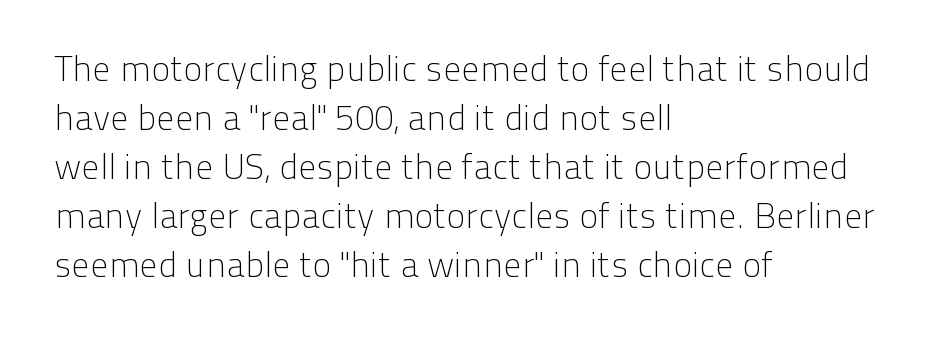
Q: Is the text bold? A: No.
Q: Is the text italic (slanted)? A: No, it is upright.
Q: Is the typeface a serif or a sans-serif typeface? A: Sans-serif.
Q: Is the text underlined? A: No.
Q: How is the paragraph aligned? A: Left-aligned.
Q: Is the spacing between letters normal or unusually wide? A: Normal.
Q: Is the spacing between lines tight, normal or loose? A: Normal.
Q: Width (condensed, normal, or wide)? A: Normal.
Q: Stroke contrast? A: Low.
Q: x-height? A: Medium.
Q: Monospaced? A: No.
